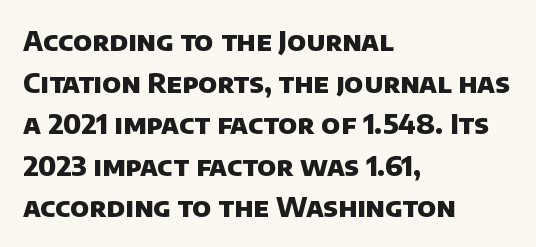
The image shows 27 px bold type; set left-aligned, normal line spacing (1.54x), normal letter spacing, not underlined.
